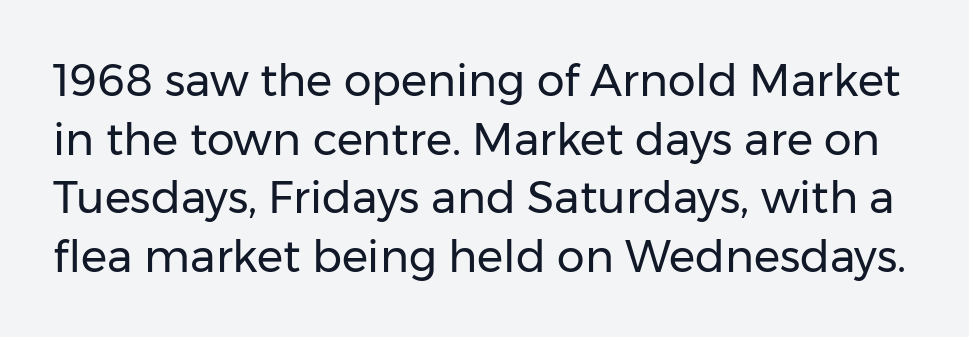
The image shows 44 px regular-weight sans-serif type, upright; set normal line spacing (1.33x), normal letter spacing, not underlined; low stroke contrast and a medium x-height.
